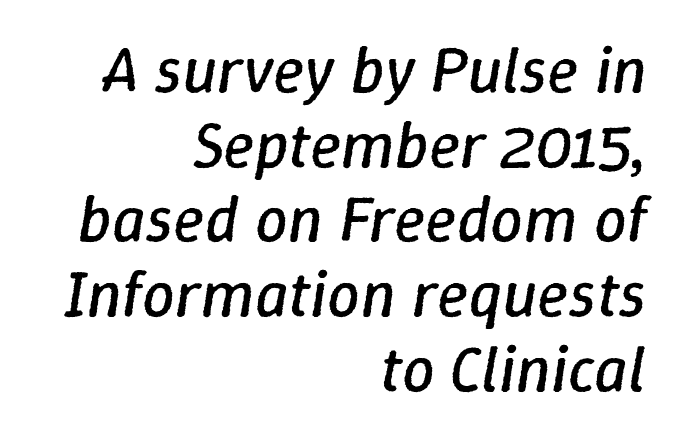
Q: Is the text bold? A: No.
Q: Is the text italic (slanted)? A: Yes, it leans right by about 9 degrees.
Q: Is the text underlined? A: No.
Q: How is the paragraph aligned? A: Right-aligned.
Q: Is the spacing between letters normal or unusually wide? A: Normal.
Q: Is the spacing between lines tight, normal or loose? A: Tight.
Q: Width (condensed, normal, or wide)? A: Normal.
Q: Stroke contrast? A: Low.
Q: x-height? A: Medium.
Q: Monospaced? A: No.
